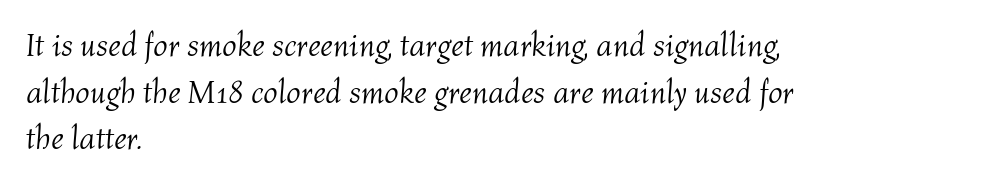
Q: Is the text bold? A: No.
Q: Is the text italic (slanted)? A: Yes, it leans right by about 4 degrees.
Q: Is the text underlined? A: No.
Q: How is the paragraph aligned? A: Left-aligned.
Q: Is the spacing between letters normal or unusually wide? A: Normal.
Q: Is the spacing between lines tight, normal or loose? A: Normal.
Q: Width (condensed, normal, or wide)? A: Normal.
Q: Stroke contrast? A: Medium.
Q: x-height? A: Medium.
Q: Monospaced? A: No.
